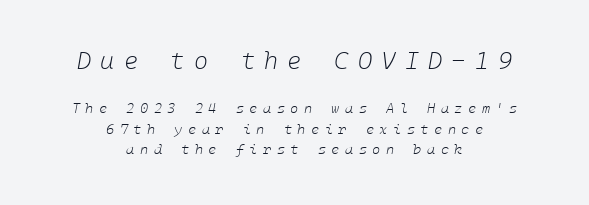
Q: Is the text bold? A: No.
Q: Is the text italic (slanted)? A: Yes, it leans right by about 10 degrees.
Q: Is the text underlined? A: No.
Q: How is the paragraph aligned? A: Centered.
Q: Is the spacing between letters normal or unusually wide? A: Unusually wide.
Q: Is the spacing between lines tight, normal or loose? A: Normal.
Q: Which block of text is set in a larger size, the first (top) or the second (bottom)? A: The first (top) one.
